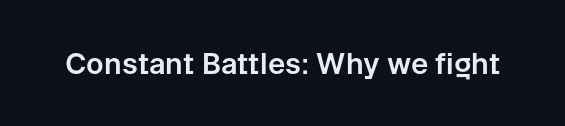
{"serif": "no", "italic": "no", "width": "normal", "stroke_contrast": "low", "x_height": "medium", "monospaced": "no", "underline": "no", "letter_spacing": "normal", "letter_spacing_em": 0.0, "glyph_px": 29}
